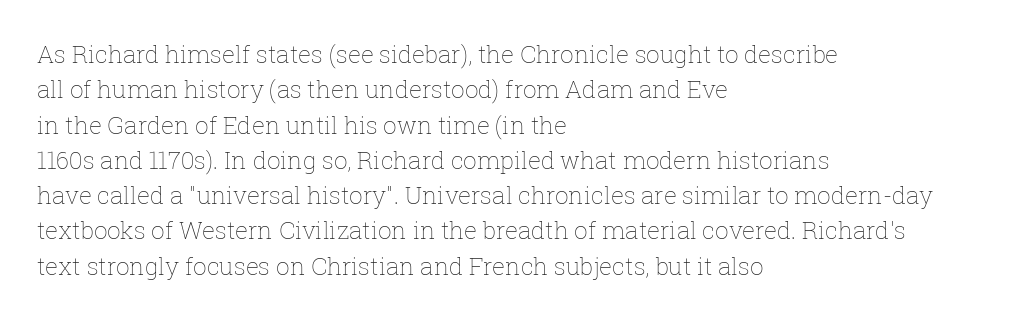
Q: Is the text bold? A: No.
Q: Is the text italic (slanted)? A: No, it is upright.
Q: Is the text underlined? A: No.
Q: How is the paragraph aligned? A: Left-aligned.
Q: Is the spacing between letters normal or unusually wide? A: Normal.
Q: Is the spacing between lines tight, normal or loose? A: Normal.
